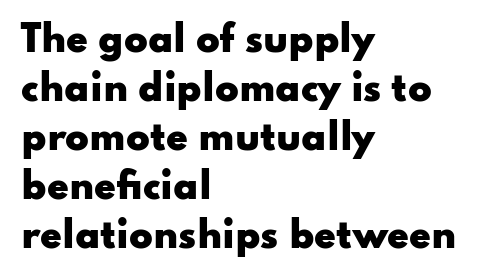
The image shows 35 px heavy, wide sans-serif type, upright; set left-aligned, normal line spacing (1.4x), normal letter spacing, not underlined; low stroke contrast and a small x-height.
